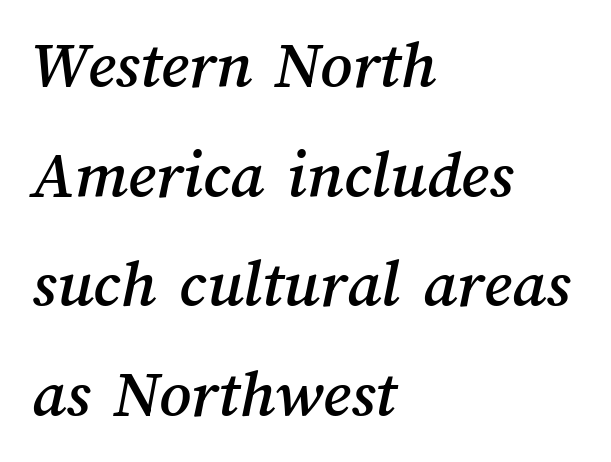
{"width": "normal", "stroke_contrast": "medium", "x_height": "medium", "monospaced": "no", "underline": "no", "align": "left", "line_spacing": "normal", "line_spacing_ratio": 1.59, "letter_spacing": "normal", "letter_spacing_em": 0.0, "glyph_px": 69}
